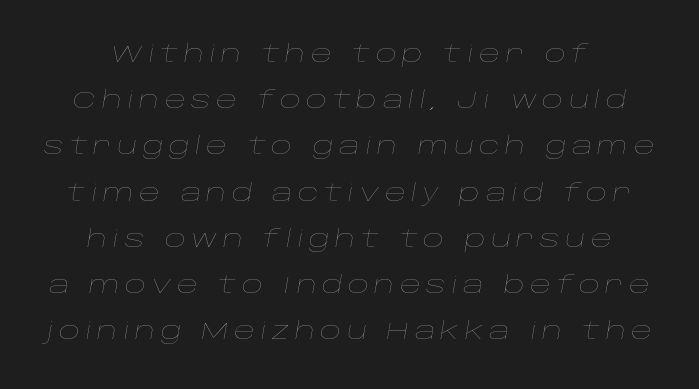
Caption: face not bold, strokes unweighted. The tracking jumps out immediately: characters are airy and widely separated. This rendering features lettering with no underline. Would a proofreader flag this as italicized? Yes. Students, observe: this is what heavily led, spacious text looks like.
